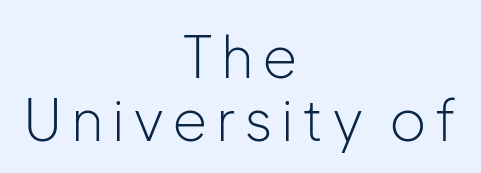
{"serif": "no", "italic": "no", "bold": "no", "weight": "light", "width": "normal", "stroke_contrast": "low", "x_height": "medium", "monospaced": "no", "underline": "no", "align": "center", "line_spacing": "tight", "line_spacing_ratio": 1.11, "glyph_px": 57}
